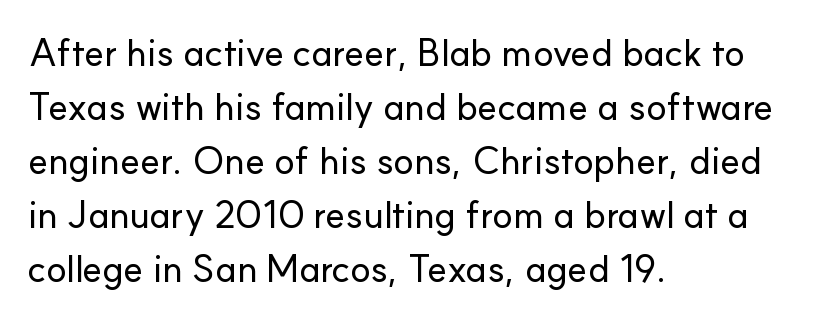
{"serif": "no", "italic": "no", "width": "normal", "stroke_contrast": "low", "x_height": "small", "monospaced": "no", "underline": "no", "align": "left", "line_spacing": "normal", "line_spacing_ratio": 1.42, "letter_spacing": "normal", "letter_spacing_em": 0.0, "glyph_px": 38}
